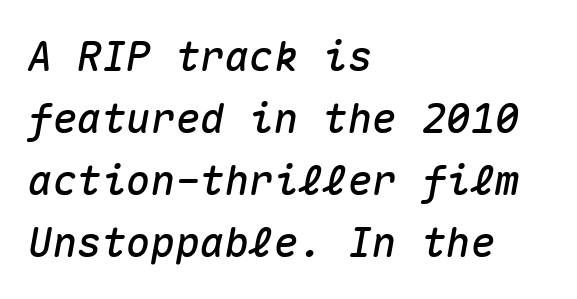
Reading down the column, the eye jumps a familiar distance to each next line. The space beneath each line is pristine and unruled. Horizontal alignment here is leftward, the default for most running prose. An italicized treatment has been applied to the whole sample. The rendering uses typewriter-style spacing with identical character cells. The horizontal fit of the characters is conventional and even.
